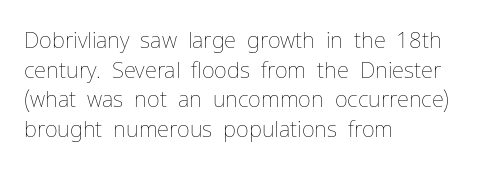
Unmarked baselines from the first word to the last. The designer left line spacing at the default. The rendering anchors every line to the left-hand side. The gaps between neighbouring characters are ordinary and unremarkable. The type sits square on the baseline with zero lean.
